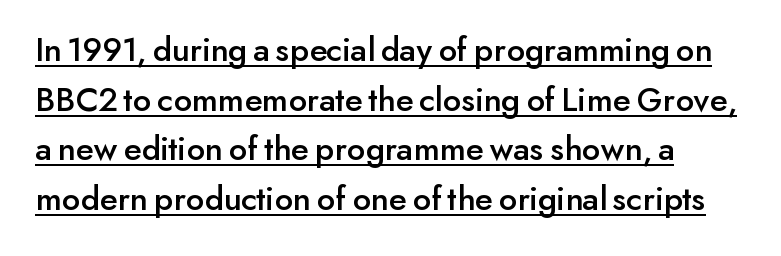
{"serif": "no", "italic": "no", "width": "normal", "stroke_contrast": "low", "x_height": "small", "monospaced": "no", "underline": "yes", "align": "left", "line_spacing": "normal", "line_spacing_ratio": 1.42, "letter_spacing": "normal", "letter_spacing_em": 0.0, "glyph_px": 35}
